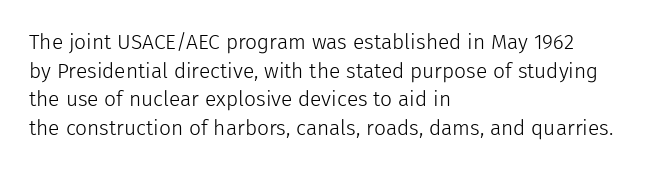
Q: Is the text bold? A: No.
Q: Is the text italic (slanted)? A: No, it is upright.
Q: Is the text underlined? A: No.
Q: How is the paragraph aligned? A: Left-aligned.
Q: Is the spacing between letters normal or unusually wide? A: Normal.
Q: Is the spacing between lines tight, normal or loose? A: Normal.
